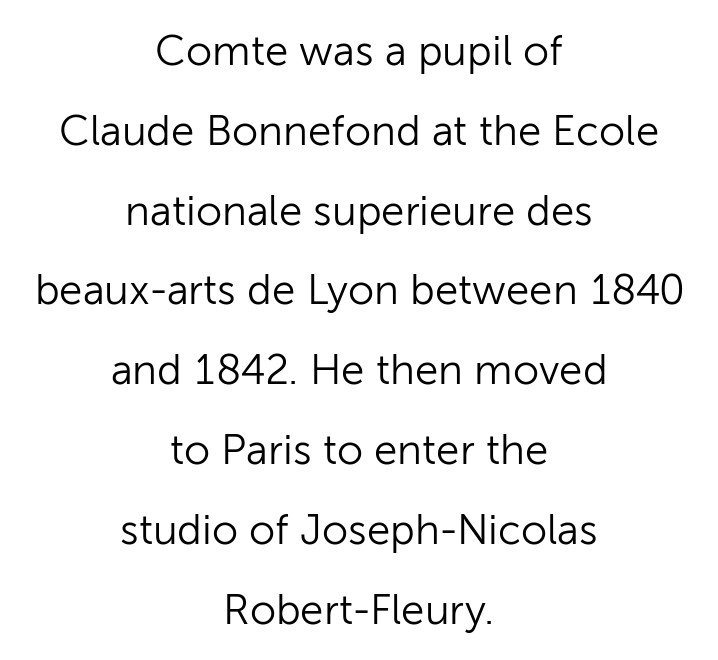
Short note: letters normally spaced. Style check: upright. This sample trades compactness for vertical openness between lines. The typeface has the unassuming heft of standard copy or less.
